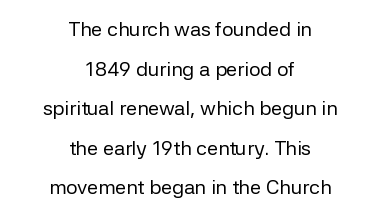
The image shows 20 px text type, upright; set centered, loose line spacing (1.98x), normal letter spacing, not underlined.
